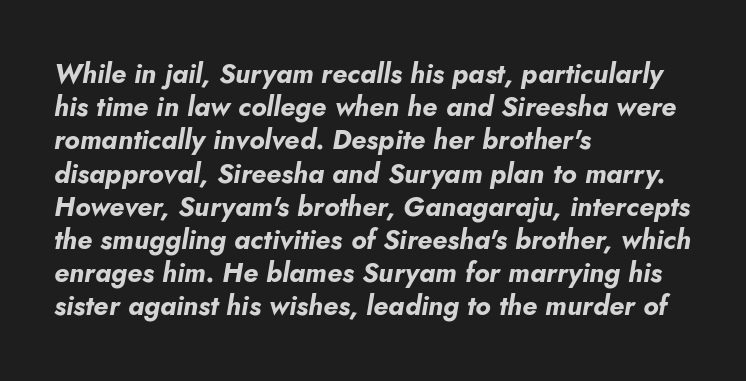
Q: Is the text bold? A: Yes.
Q: Is the text italic (slanted)? A: Yes, it leans right by about 5 degrees.
Q: Is the text underlined? A: No.
Q: How is the paragraph aligned? A: Left-aligned.
Q: Is the spacing between letters normal or unusually wide? A: Normal.
